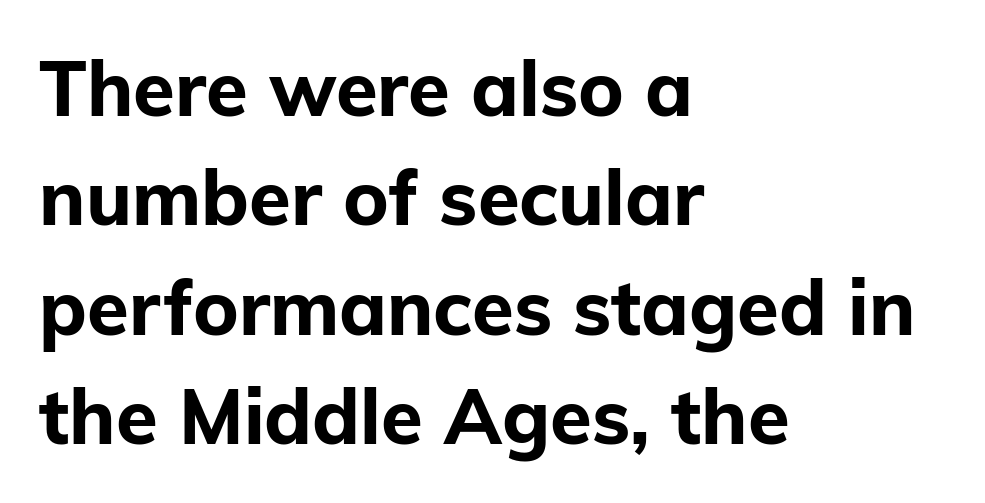
The rendering anchors every line to the left-hand side. Lines of text with bare space underneath. Reading down the column, the eye jumps a familiar distance to each next line. The face used here is proportionally spaced, like ordinary book or web type. The passage shown is typeset with a sans-serif family. Nope, not italic — everything's standing straight.
